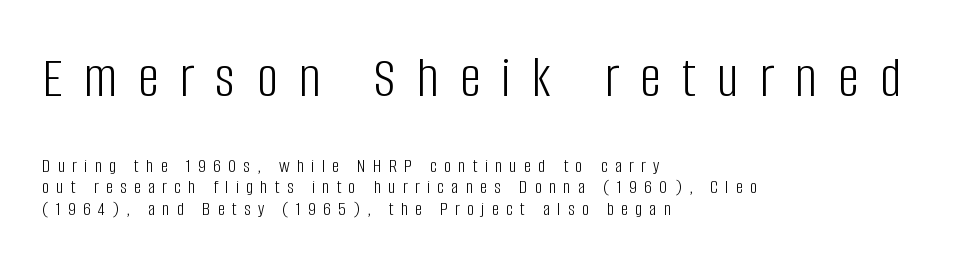
The image shows 59 px light, condensed sans-serif type, upright; set left-aligned, tight line spacing (1.09x), unusually wide letter spacing (+0.36 em), not underlined; the first (top) block is 2.95x larger; low stroke contrast and a large x-height.
